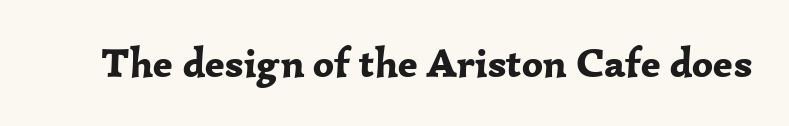
Q: Is the text bold? A: Yes.
Q: Is the text italic (slanted)? A: No, it is upright.
Q: Is the typeface a serif or a sans-serif typeface? A: Serif.
Q: Is the text underlined? A: No.
Q: Is the spacing between letters normal or unusually wide? A: Normal.
Q: Width (condensed, normal, or wide)? A: Normal.
Q: Stroke contrast? A: Low.
Q: x-height? A: Medium.
Q: Monospaced? A: No.
